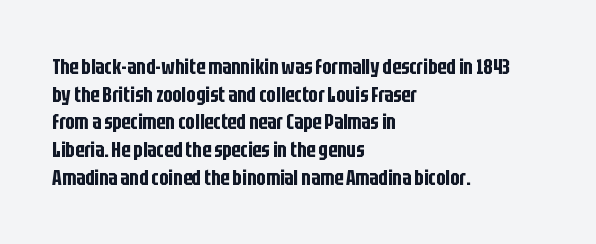
The image shows 22 px text type, upright; set left-aligned, normal line spacing (1.26x), normal letter spacing, not underlined.
